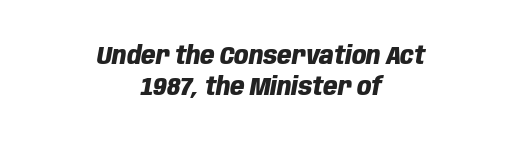
The image shows 25 px bold type, italic (leaning right); set centered, normal line spacing (1.26x), normal letter spacing, not underlined.
